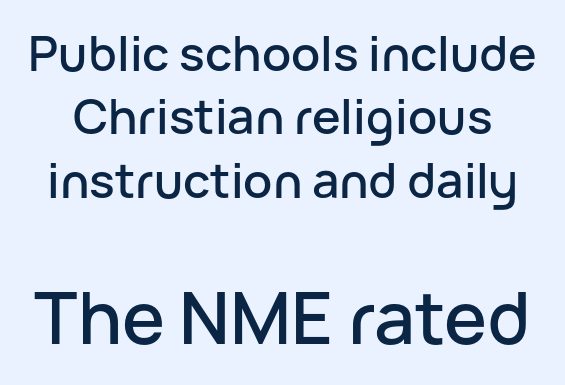
{"serif": "no", "italic": "no", "width": "normal", "stroke_contrast": "low", "x_height": "medium", "monospaced": "no", "underline": "no", "line_spacing": "normal", "line_spacing_ratio": 1.32, "letter_spacing": "normal", "letter_spacing_em": 0.0, "larger_block": "second", "size_ratio": 1.5, "glyph_px": 72}
